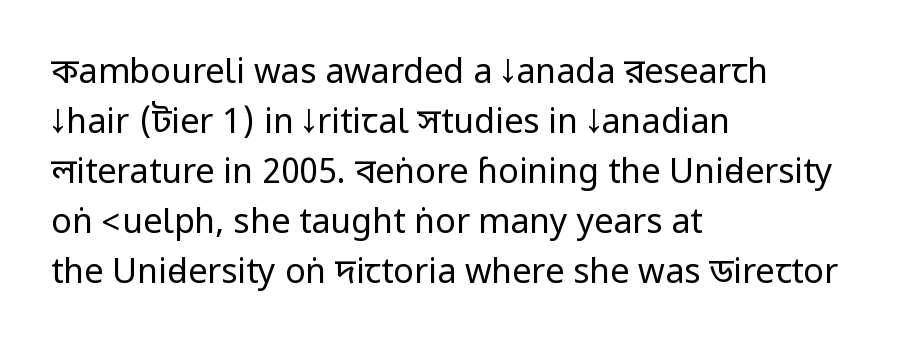
{"serif": "no", "italic": "no", "bold": "no", "weight": "regular", "width": "condensed", "stroke_contrast": "low", "underline": "no", "align": "left", "line_spacing": "normal", "line_spacing_ratio": 1.47, "letter_spacing": "normal", "letter_spacing_em": 0.0, "glyph_px": 34}
